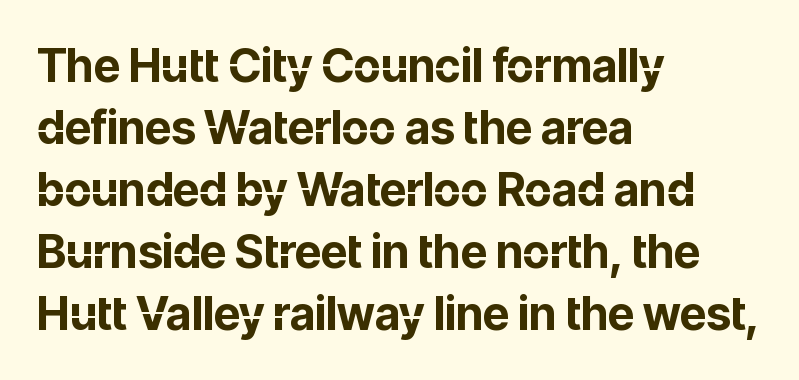
Q: Is the text bold? A: Yes.
Q: Is the text italic (slanted)? A: No, it is upright.
Q: Is the typeface a serif or a sans-serif typeface? A: Sans-serif.
Q: Is the text underlined? A: No.
Q: How is the paragraph aligned? A: Left-aligned.
Q: Is the spacing between letters normal or unusually wide? A: Normal.
Q: Is the spacing between lines tight, normal or loose? A: Normal.
Q: Width (condensed, normal, or wide)? A: Normal.
Q: Stroke contrast? A: Low.
Q: x-height? A: Medium.
Q: Monospaced? A: No.
